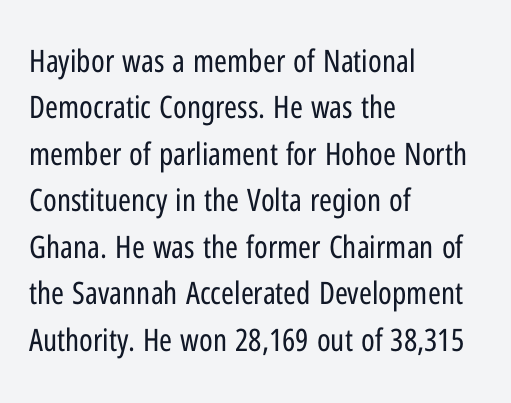
Q: Is the text bold? A: No.
Q: Is the text italic (slanted)? A: No, it is upright.
Q: Is the typeface a serif or a sans-serif typeface? A: Sans-serif.
Q: Is the text underlined? A: No.
Q: How is the paragraph aligned? A: Left-aligned.
Q: Is the spacing between letters normal or unusually wide? A: Normal.
Q: Is the spacing between lines tight, normal or loose? A: Normal.
Q: Width (condensed, normal, or wide)? A: Condensed.
Q: Stroke contrast? A: Low.
Q: x-height? A: Medium.
Q: Monospaced? A: No.
